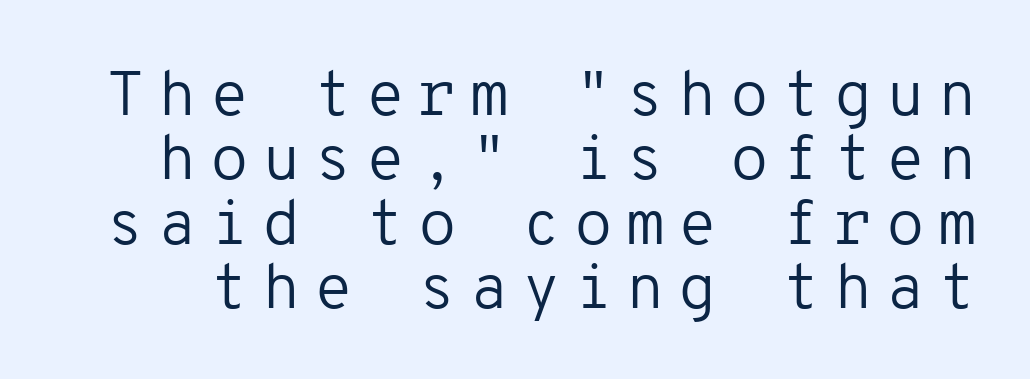
The image shows 63 px regular-weight sans-serif type, upright, monospaced; set tight line spacing (1.02x), unusually wide letter spacing (+0.21 em), not underlined; low stroke contrast and a medium x-height.
